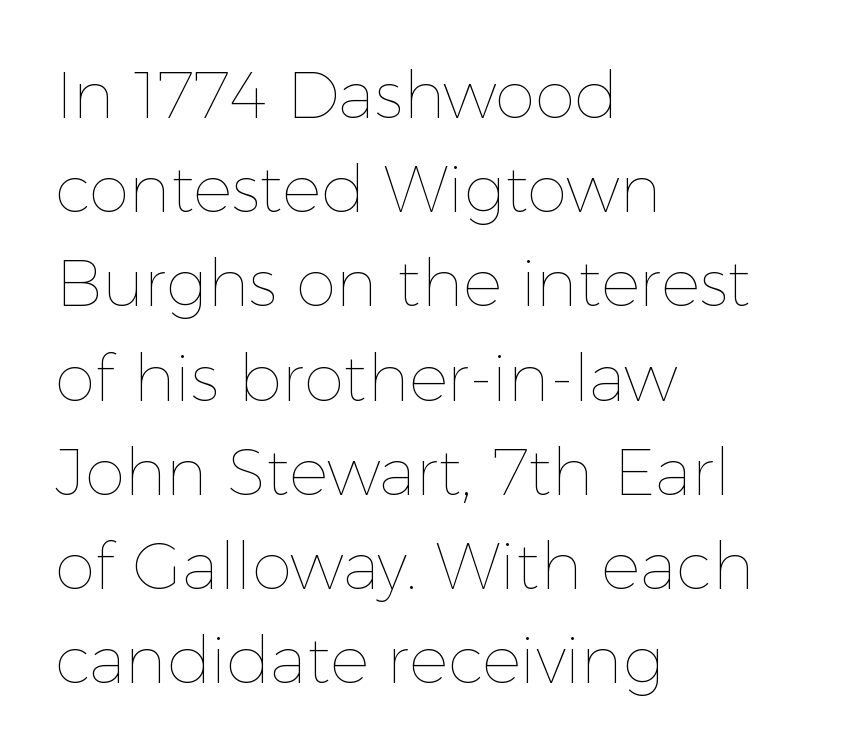
{"italic": "no", "bold": "no", "weight": "thin", "width": "normal", "x_height": "medium", "monospaced": "no", "underline": "no", "align": "left", "line_spacing": "normal", "line_spacing_ratio": 1.45, "letter_spacing": "normal", "letter_spacing_em": 0.0, "glyph_px": 65}
